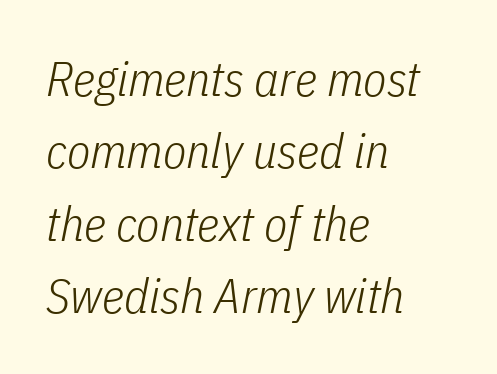
The setting favours the left margin, as ordinary paragraphs usually do. Glance below the letters and you will spot only blank space. No extra ink here — the face is not bold. Notice how descenders clear the ascenders below comfortably — that's standard leading. The letters advance in unequal steps, a hallmark of proportional type. The font's italic variant was chosen for this text.
